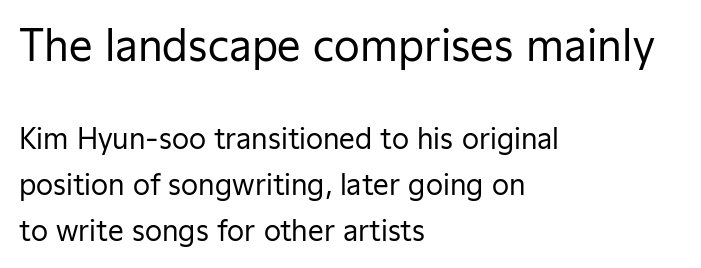
Here the designer chose a conventional face with non-uniform glyph widths. Any mark beneath the type? The region is blank. In this sample the first text group is rendered at the bigger scale. The rendering anchors every line to the left-hand side.
